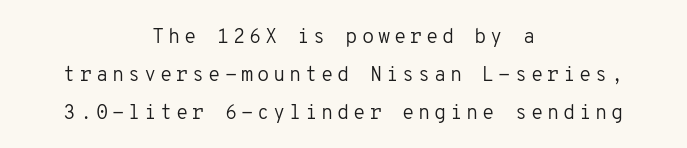
Think standard paragraph weight, or any step lighter than that. Posture: upright roman. Letters rest on an invisible, unmarked baseline. The paragraph shown floats in the horizontal middle. Summary of vertical rhythm: relaxed, with wide interline spacing.
